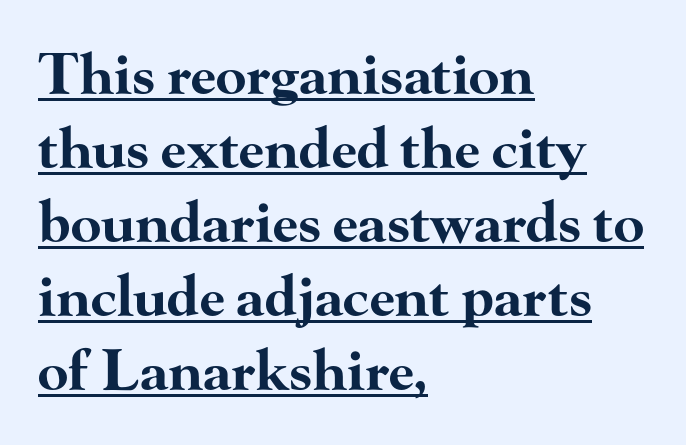
Compared with an ordinary text face, these strokes are far heavier — a full bold. Glyph-to-glyph distance matches everyday printed text. The lettering holds an erect, upright posture throughout. Layout note: lines flush left. Underline: present.
